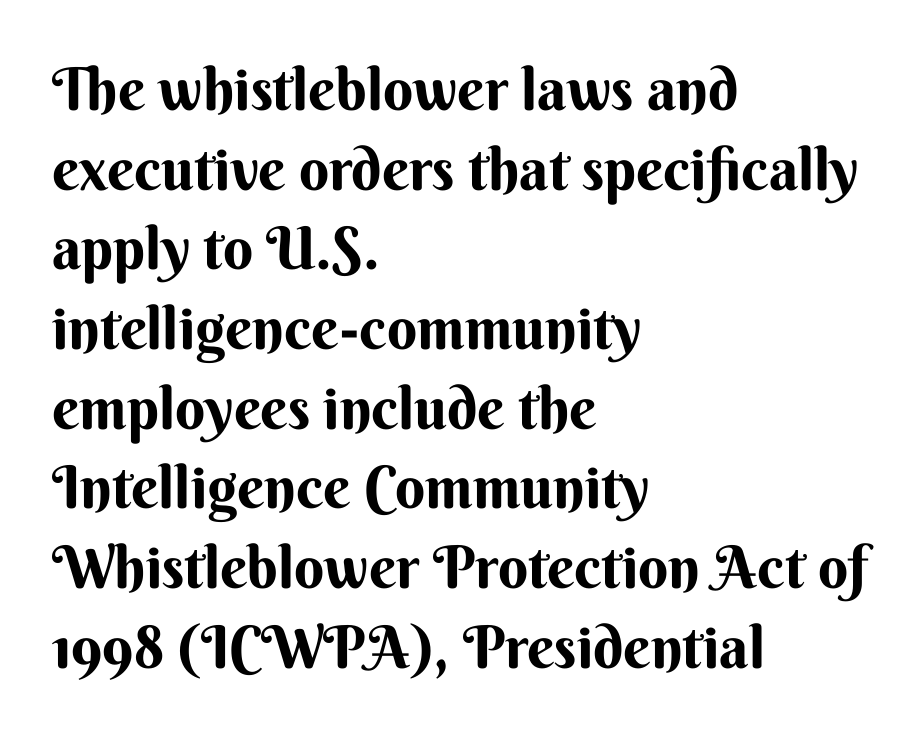
Q: Is the text bold? A: Yes.
Q: Is the text italic (slanted)? A: No, it is upright.
Q: Is the typeface a serif or a sans-serif typeface? A: Sans-serif.
Q: Is the text underlined? A: No.
Q: How is the paragraph aligned? A: Left-aligned.
Q: Is the spacing between letters normal or unusually wide? A: Normal.
Q: Is the spacing between lines tight, normal or loose? A: Normal.
Q: Width (condensed, normal, or wide)? A: Normal.
Q: Stroke contrast? A: Medium.
Q: x-height? A: Small.
Q: Monospaced? A: No.
